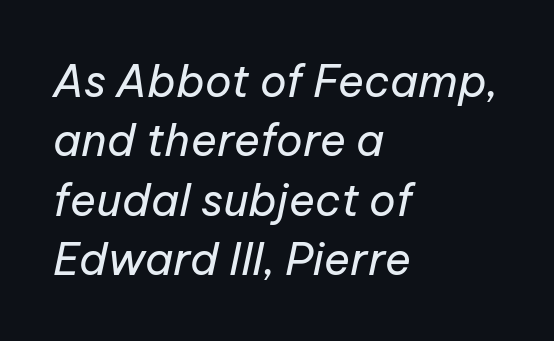
The image shows 44 px regular-weight type, italic (leaning right); set left-aligned, normal line spacing (1.35x), normal letter spacing, not underlined; low stroke contrast and a medium x-height.
